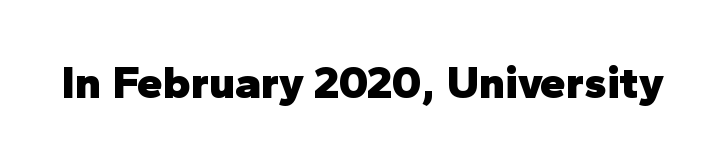
This rendering features lettering with no underline. The type sits square on the baseline with zero lean. Unlike a traditional serif, this face leaves its strokes unadorned. Is this a fixed-width face? No — the glyphs have proportional, varying widths.
